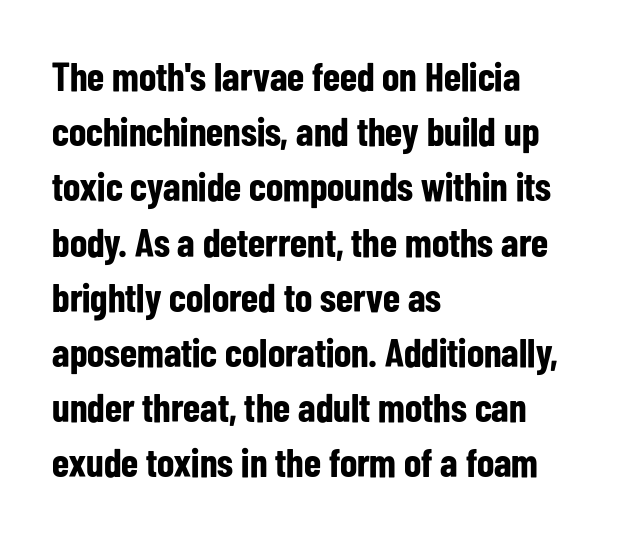
The image shows 40 px bold, condensed sans-serif type, upright; set left-aligned, normal line spacing (1.38x), normal letter spacing, not underlined; low stroke contrast and a medium x-height.
